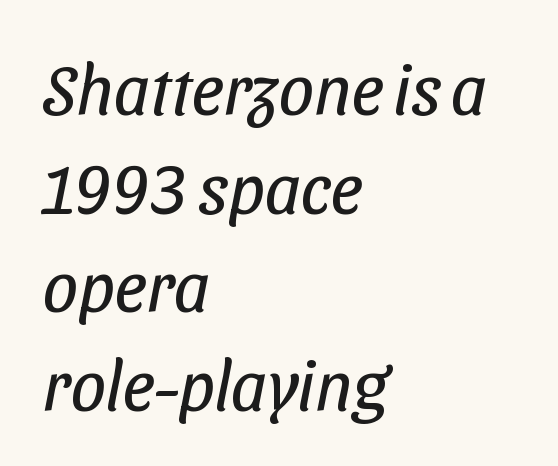
{"serif": "no", "bold": "no", "weight": "regular", "width": "condensed", "stroke_contrast": "low", "x_height": "medium", "monospaced": "no", "underline": "no", "align": "left", "line_spacing": "normal", "line_spacing_ratio": 1.41, "letter_spacing": "normal", "letter_spacing_em": 0.0, "glyph_px": 70}
